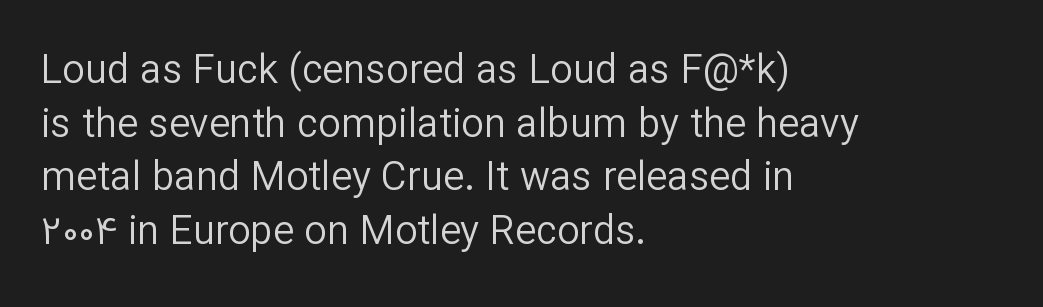
{"serif": "no", "italic": "no", "bold": "no", "weight": "regular", "width": "normal", "stroke_contrast": "low", "x_height": "medium", "monospaced": "no", "underline": "no", "align": "left", "line_spacing": "normal", "line_spacing_ratio": 1.34, "letter_spacing": "normal", "letter_spacing_em": 0.0, "glyph_px": 40}
